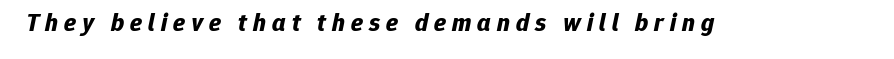
{"italic": "yes", "lean": "right", "slant_degrees": 12, "bold": "yes", "underline": "no", "letter_spacing": "wide", "letter_spacing_em": 0.24, "glyph_px": 25}
